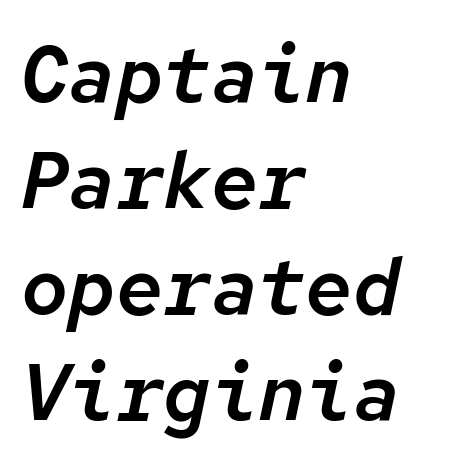
Q: Is the text italic (slanted)? A: Yes, it leans right by about 12 degrees.
Q: Is the text underlined? A: No.
Q: How is the paragraph aligned? A: Left-aligned.
Q: Is the spacing between letters normal or unusually wide? A: Normal.
Q: Is the spacing between lines tight, normal or loose? A: Normal.
Q: Width (condensed, normal, or wide)? A: Normal.
Q: Stroke contrast? A: Low.
Q: x-height? A: Medium.
Q: Monospaced? A: Yes.
